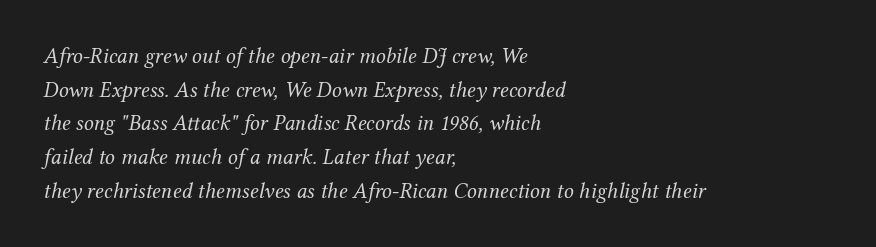
Q: Is the text bold? A: No.
Q: Is the text italic (slanted)? A: Yes, it leans right by about 12 degrees.
Q: Is the text underlined? A: No.
Q: How is the paragraph aligned? A: Left-aligned.
Q: Is the spacing between letters normal or unusually wide? A: Normal.
Q: Is the spacing between lines tight, normal or loose? A: Normal.
